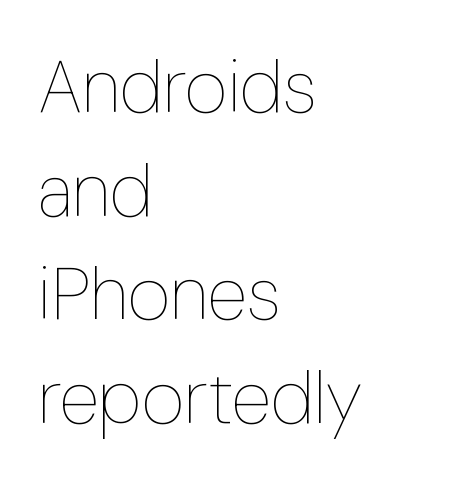
A quiet, ordinary-to-light weight characterises the typeface. The setting favours the left margin, as ordinary paragraphs usually do. Is there much room between lines? A standard amount, neither cramped nor airy. Spacing verdict: proportional, widths tailored to each character.
